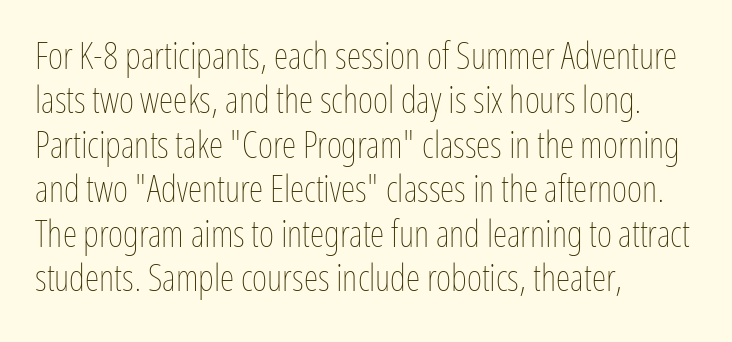
{"italic": "no", "bold": "no", "weight": "thin", "width": "condensed", "stroke_contrast": "low", "x_height": "medium", "monospaced": "no", "underline": "no", "align": "left", "line_spacing_ratio": 1.2, "letter_spacing": "normal", "letter_spacing_em": 0.0, "glyph_px": 37}
